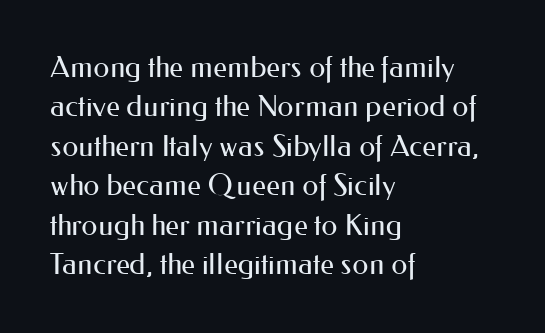
{"serif": "no", "italic": "no", "bold": "no", "weight": "regular", "width": "normal", "stroke_contrast": "medium", "x_height": "small", "monospaced": "no", "underline": "no", "align": "left", "line_spacing": "normal", "line_spacing_ratio": 1.36, "letter_spacing": "normal", "letter_spacing_em": 0.0, "glyph_px": 29}
